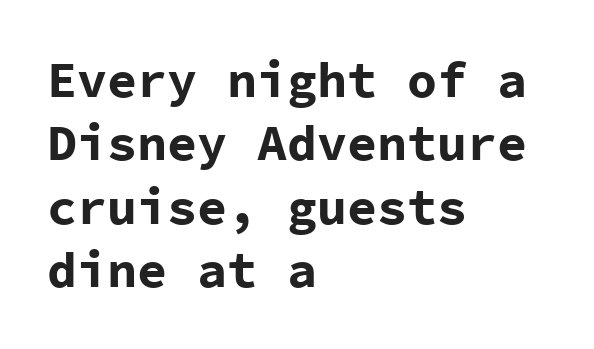
Caption: standard tracking, unaltered. One glance says typical: line gaps are just what's usual. When letters stand straight like this, we call the style roman or upright. Bold? Absolutely — the strokes are thick and heavy. The rendering uses typewriter-style spacing with identical character cells.
